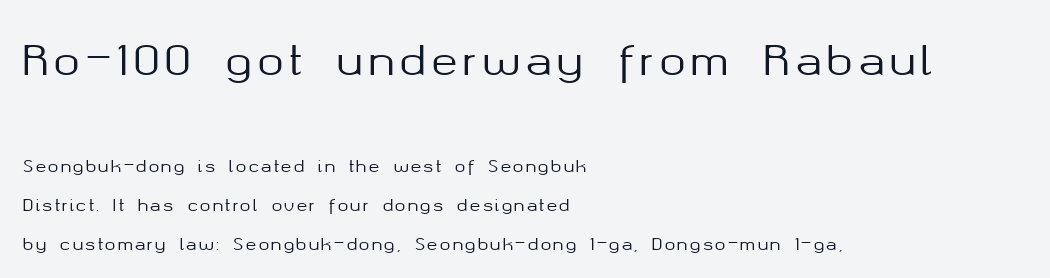
Q: Is the text italic (slanted)? A: No, it is upright.
Q: Is the typeface a serif or a sans-serif typeface? A: Sans-serif.
Q: Is the text underlined? A: No.
Q: How is the paragraph aligned? A: Left-aligned.
Q: Is the spacing between lines tight, normal or loose? A: Loose.
Q: Which block of text is set in a larger size, the first (top) or the second (bottom)? A: The first (top) one.
Q: Width (condensed, normal, or wide)? A: Normal.
Q: Stroke contrast? A: Medium.
Q: x-height? A: Medium.
Q: Monospaced? A: No.
